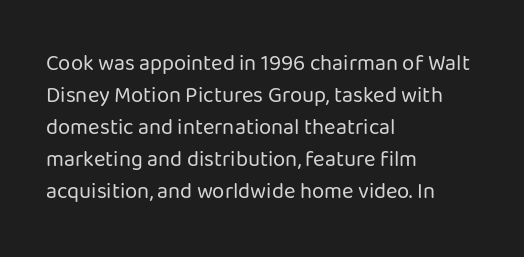
{"italic": "no", "bold": "no", "underline": "no", "align": "left", "line_spacing": "normal", "line_spacing_ratio": 1.46, "letter_spacing": "normal", "letter_spacing_em": 0.0, "glyph_px": 22}
